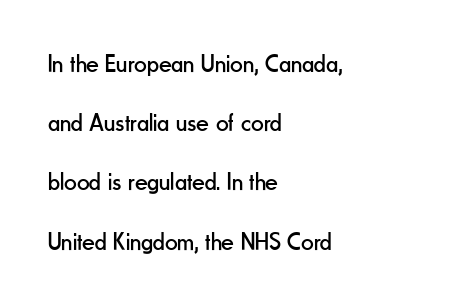
The image shows 25 px text type, upright; set left-aligned, loose line spacing (2.37x), normal letter spacing, not underlined.
